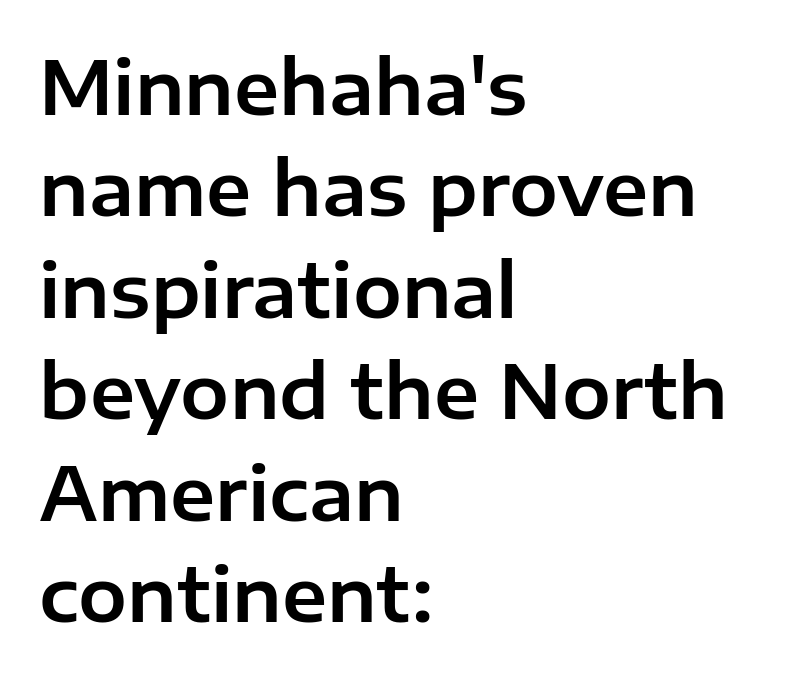
The image shows 73 px sans-serif type, upright; set left-aligned, normal line spacing (1.39x), normal letter spacing, not underlined; low stroke contrast and a medium x-height.
